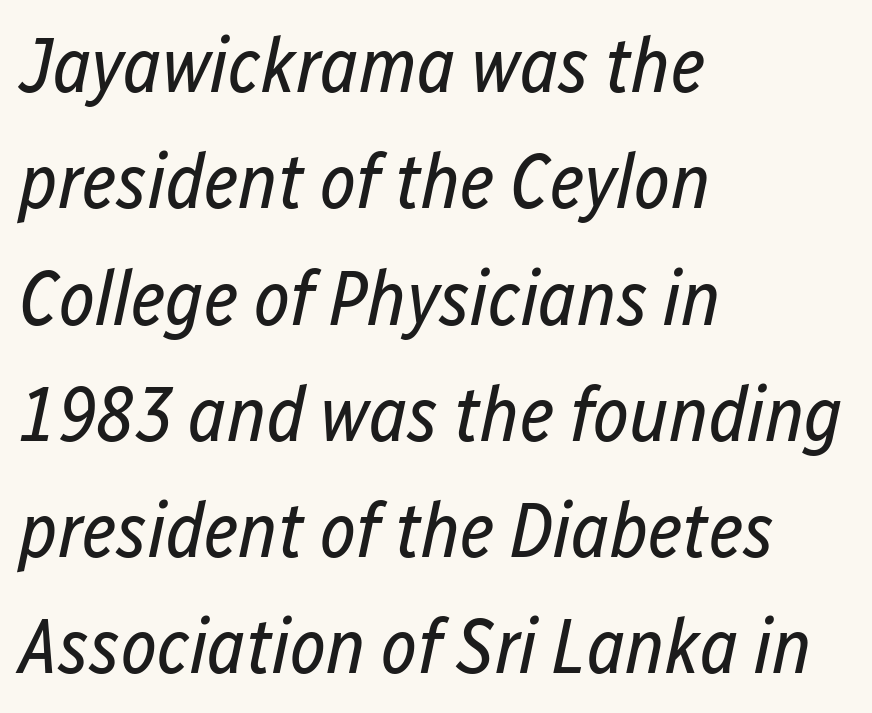
Summary of vertical rhythm: regular, with standard interline spacing. Looks like regular typesetting: each glyph gets only the width it needs. Just letters on the line, the space beneath them empty. A typesetter would mark this as italic. In CSS terms this would be text-align: left.
